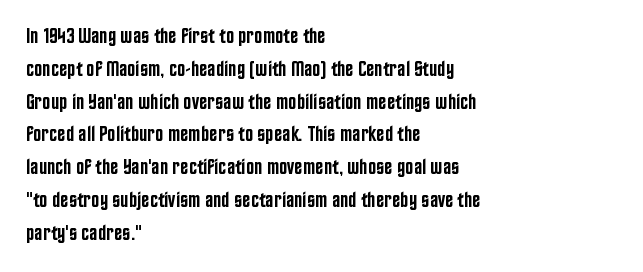
{"italic": "no", "bold": "semi", "underline": "no", "align": "left", "line_spacing": "normal", "line_spacing_ratio": 1.49, "letter_spacing": "normal", "letter_spacing_em": 0.0, "glyph_px": 22}
